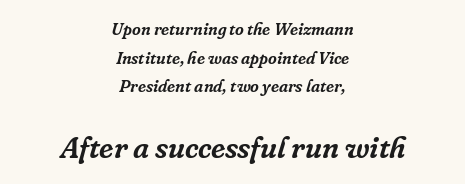
Q: Is the text italic (slanted)? A: Yes, it leans right by about 16 degrees.
Q: Is the typeface a serif or a sans-serif typeface? A: Serif.
Q: Is the text underlined? A: No.
Q: How is the paragraph aligned? A: Centered.
Q: Is the spacing between letters normal or unusually wide? A: Normal.
Q: Is the spacing between lines tight, normal or loose? A: Normal.
Q: Which block of text is set in a larger size, the first (top) or the second (bottom)? A: The second (bottom) one.
Q: Width (condensed, normal, or wide)? A: Normal.
Q: Stroke contrast? A: Low.
Q: x-height? A: Medium.
Q: Monospaced? A: No.
